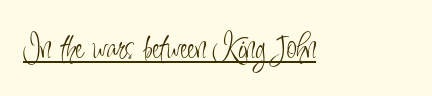
The image shows 38 px light, condensed sans-serif type; set normal letter spacing, underlined; low stroke contrast and a small x-height.
